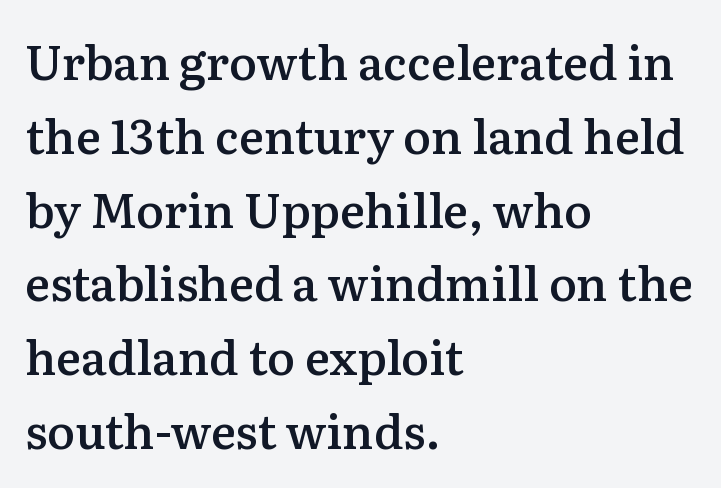
The image shows 47 px semibold serif type, upright; set left-aligned, normal line spacing (1.57x), normal letter spacing, not underlined; medium stroke contrast and a medium x-height.
